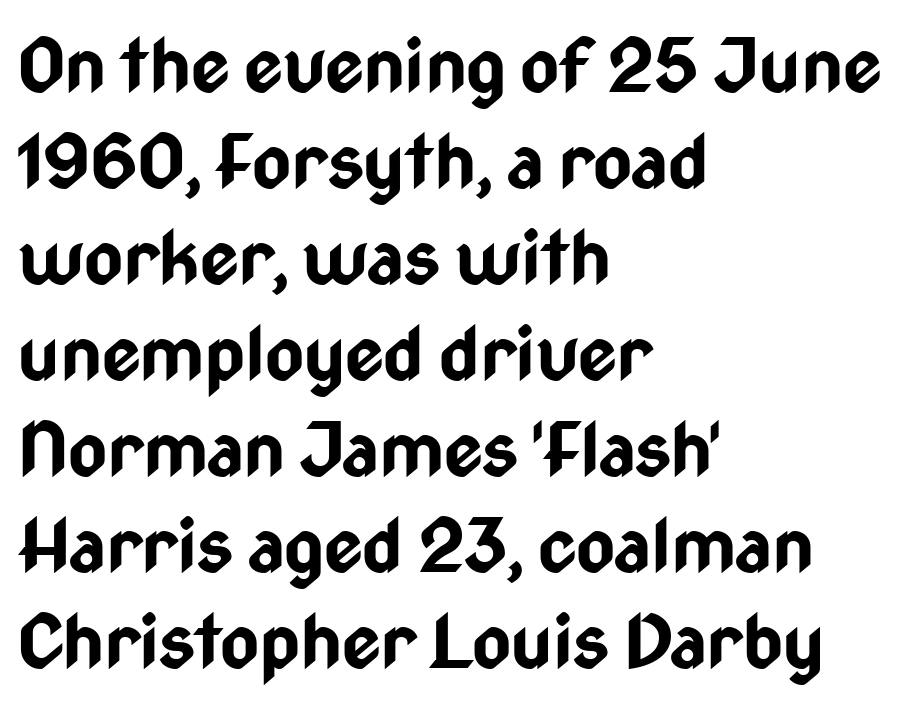
Q: Is the text bold? A: Yes.
Q: Is the text italic (slanted)? A: No, it is upright.
Q: Is the typeface a serif or a sans-serif typeface? A: Sans-serif.
Q: Is the text underlined? A: No.
Q: How is the paragraph aligned? A: Left-aligned.
Q: Is the spacing between letters normal or unusually wide? A: Normal.
Q: Is the spacing between lines tight, normal or loose? A: Normal.
Q: Width (condensed, normal, or wide)? A: Condensed.
Q: Stroke contrast? A: Low.
Q: x-height? A: Medium.
Q: Monospaced? A: No.
